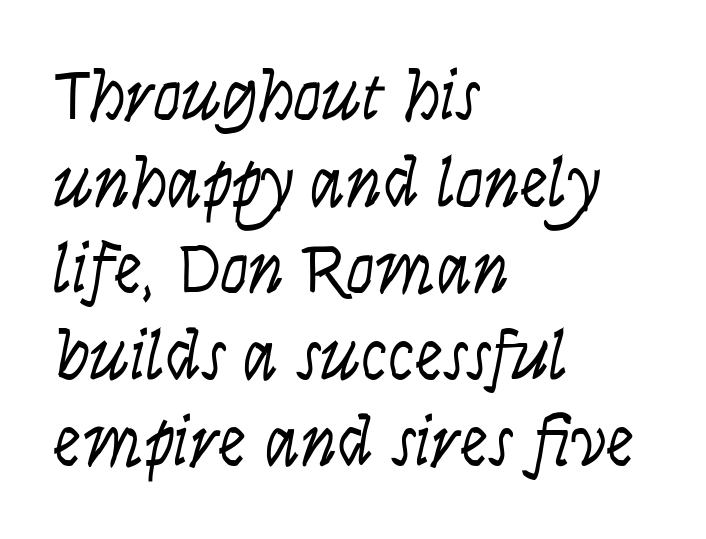
Nothing heavy about these letters — not bold at all. The letters sit at their default tracking, neither squeezed nor spread. Decoration check: the copy has no underline.
